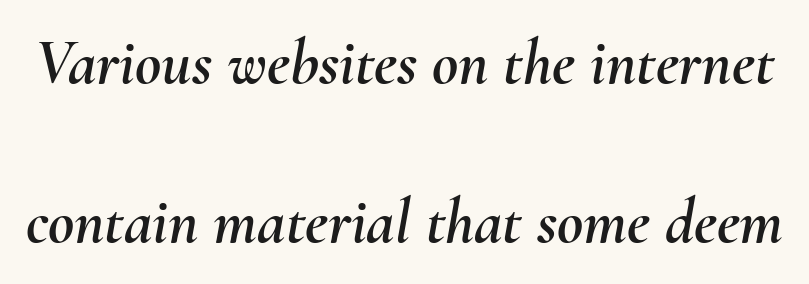
{"italic": "yes", "lean": "right", "slant_degrees": 10, "width": "normal", "stroke_contrast": "medium", "x_height": "small", "monospaced": "no", "underline": "no", "line_spacing": "loose", "line_spacing_ratio": 2.48, "letter_spacing": "normal", "letter_spacing_em": 0.0, "glyph_px": 64}
